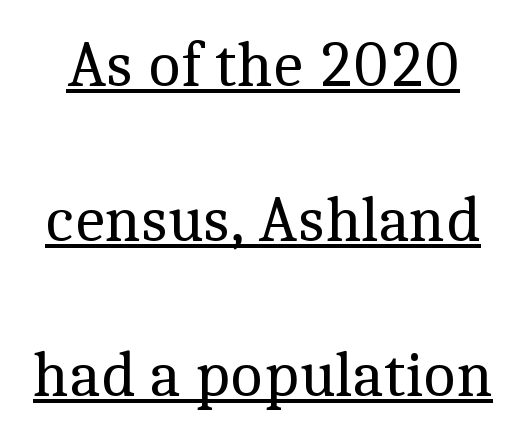
{"serif": "yes", "italic": "no", "bold": "no", "weight": "regular", "width": "normal", "x_height": "medium", "monospaced": "no", "underline": "yes", "line_spacing": "loose", "line_spacing_ratio": 2.42, "letter_spacing": "normal", "letter_spacing_em": 0.0, "glyph_px": 64}
